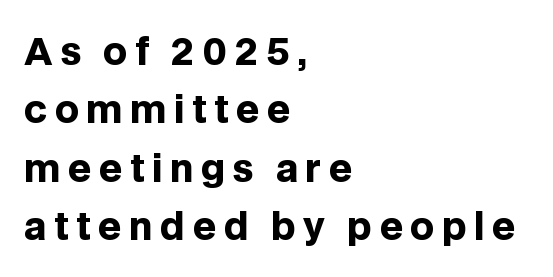
The image shows 37 px heavy sans-serif type, upright; set left-aligned, normal line spacing (1.58x), unusually wide letter spacing (+0.2 em), not underlined; low stroke contrast and a large x-height.
